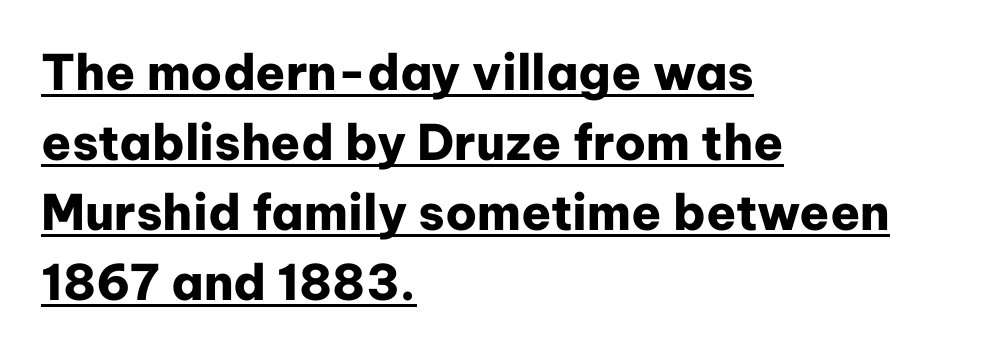
{"serif": "no", "italic": "no", "bold": "yes", "weight": "heavy", "width": "normal", "stroke_contrast": "low", "x_height": "medium", "monospaced": "no", "underline": "yes", "align": "left", "line_spacing": "normal", "line_spacing_ratio": 1.43, "letter_spacing": "normal", "letter_spacing_em": 0.0, "glyph_px": 49}
